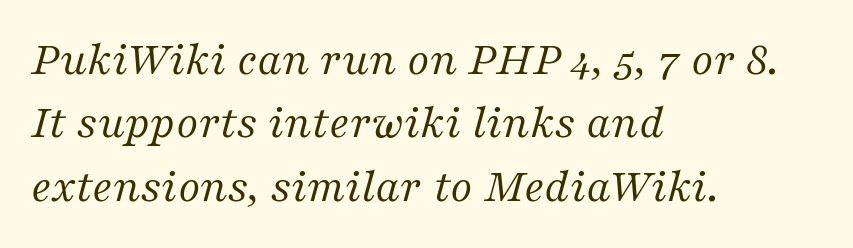
Q: Is the text bold? A: No.
Q: Is the text italic (slanted)? A: Yes, it leans right by about 16 degrees.
Q: Is the typeface a serif or a sans-serif typeface? A: Serif.
Q: Is the text underlined? A: No.
Q: How is the paragraph aligned? A: Left-aligned.
Q: Is the spacing between letters normal or unusually wide? A: Normal.
Q: Is the spacing between lines tight, normal or loose? A: Normal.
Q: Width (condensed, normal, or wide)? A: Normal.
Q: Stroke contrast? A: Medium.
Q: x-height? A: Medium.
Q: Monospaced? A: No.
